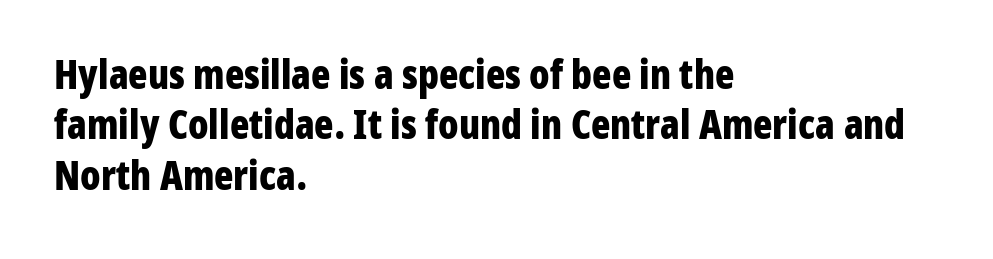
Does the weight exceed regular? Yes, all the way to bold. Does the leading feel generous? No, just average. Notice how the stems are strictly vertical — no italics here. The designer went with a sans here, leaving each stem footless. A bare baseline throughout the passage. Do the characters align in a grid? No, the font is proportional.
